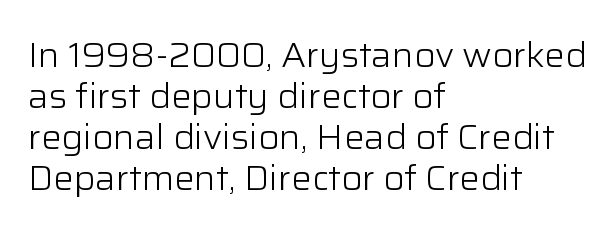
Serifs: no, the terminals of the letterforms are clean. The glyphs are unaccompanied by any horizontal stroke below them. The paragraph has a hard left edge and a soft right edge. Upright lettering throughout. These glyphs show unthickened strokes, regular width or finer.
